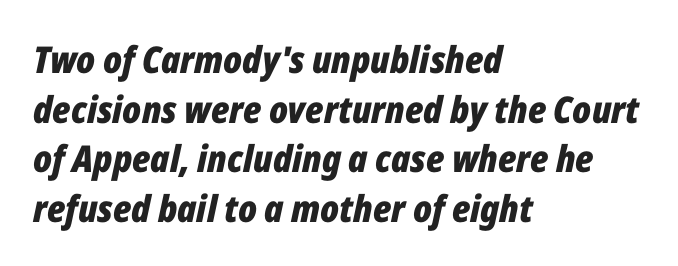
Spacing verdict: proportional, widths tailored to each character. Heavy-handed strokes throughout: this text is bold. Nobody drew a line under any word here. Caption: standard tracking, unaltered. Layout note: lines flush left. Whoever set this chose a conventional vertical rhythm.
